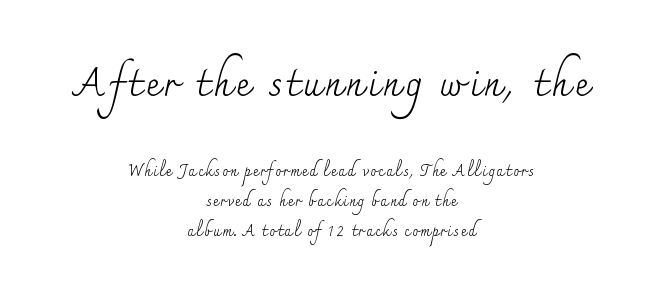
The image shows 38 px regular-weight serif type; set centered, loose line spacing (2.03x), not underlined; the first (top) block is 2.53x larger; medium stroke contrast and a small x-height.
